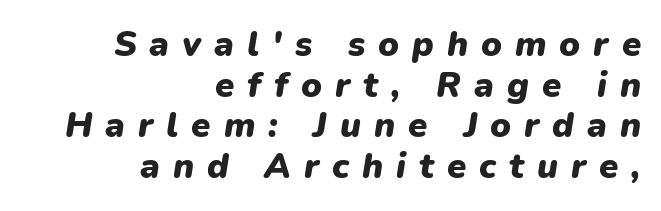
Q: Is the text bold? A: Yes.
Q: Is the text italic (slanted)? A: Yes, it leans right by about 9 degrees.
Q: Is the text underlined? A: No.
Q: How is the paragraph aligned? A: Right-aligned.
Q: Is the spacing between letters normal or unusually wide? A: Unusually wide.
Q: Width (condensed, normal, or wide)? A: Normal.
Q: Stroke contrast? A: Low.
Q: x-height? A: Medium.
Q: Monospaced? A: No.
